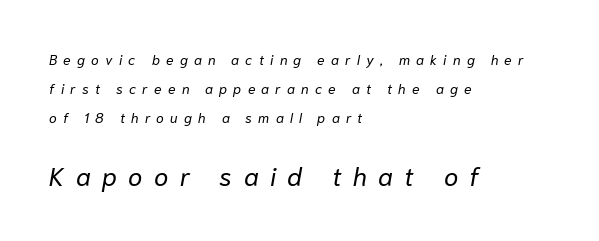
The image shows 26 px text type, italic (leaning right); set left-aligned, loose line spacing (2.07x), unusually wide letter spacing (+0.44 em), not underlined; the second (bottom) block is 1.86x larger.
